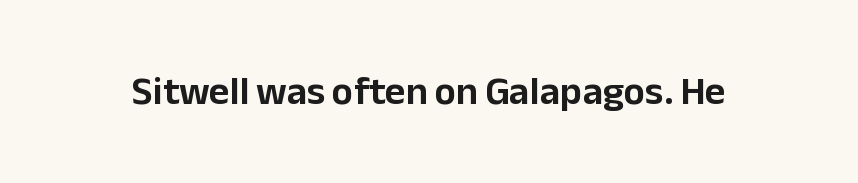
The image shows 40 px sans-serif type, upright; set normal letter spacing, not underlined; low stroke contrast and a medium x-height.
